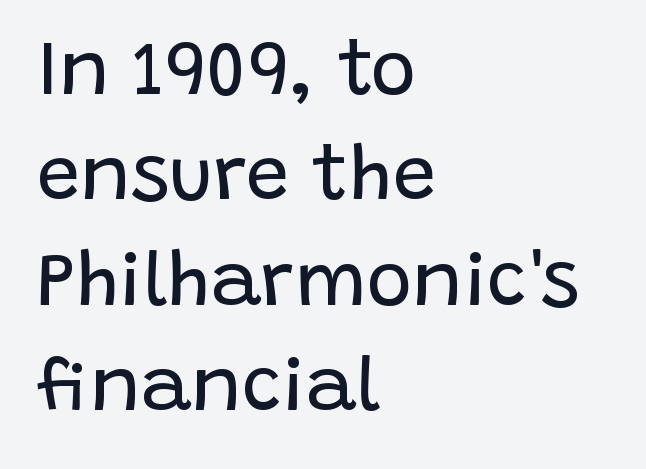
{"serif": "no", "italic": "no", "bold": "no", "weight": "regular", "width": "normal", "stroke_contrast": "low", "x_height": "large", "monospaced": "no", "underline": "no", "align": "left", "line_spacing": "normal", "line_spacing_ratio": 1.37, "letter_spacing": "normal", "letter_spacing_em": 0.0, "glyph_px": 77}
